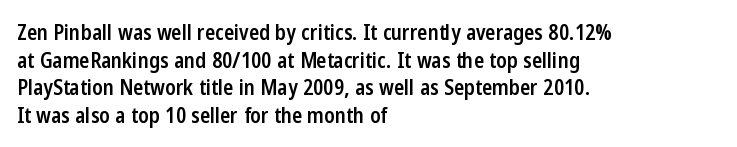
This sample uses plain, unmodified letter spacing. The foot of each line stays bare and open. The leading is moderate, giving the passage an even texture. A somewhat darkened texture: the type is semibold rather than bold.
